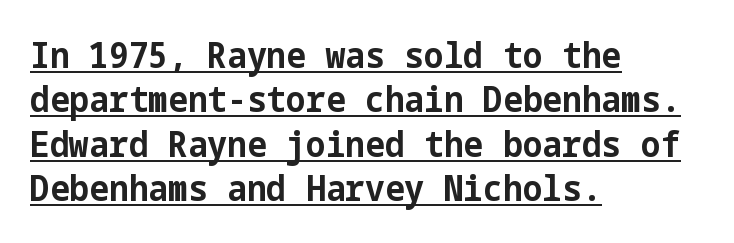
The image shows 35 px bold sans-serif type, upright; set left-aligned, normal line spacing (1.27x), normal letter spacing, underlined; low stroke contrast and a medium x-height.
